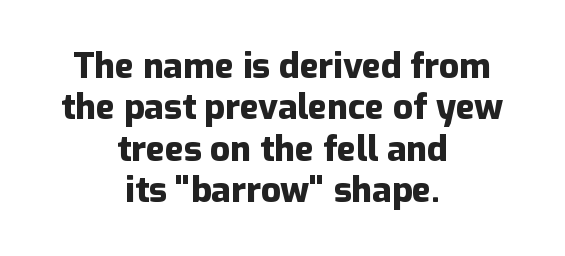
Letter spacing: default. The passage shown is emphatically bold. Teacher's note: observe the equal gaps on both sides — that is centered alignment. Honestly, there is no underline to notice here at all. You can tell from the bare stems that sans-serif type was used.
